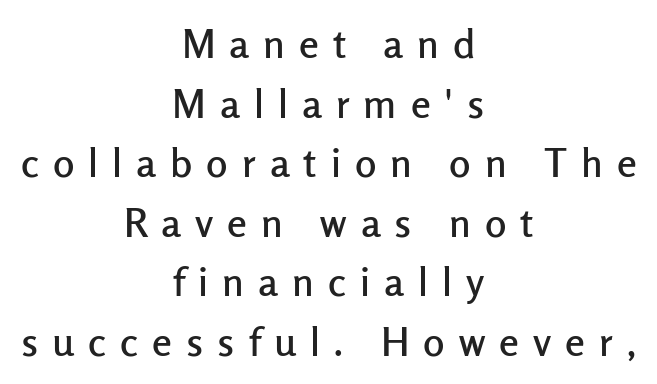
The image shows 40 px sans-serif type, upright; set centered, normal line spacing (1.49x), unusually wide letter spacing (+0.35 em), not underlined; low stroke contrast and a medium x-height.
